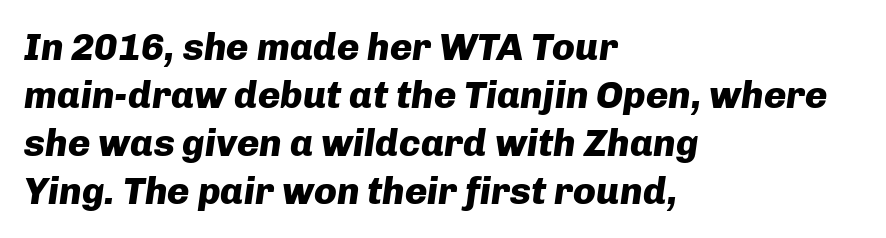
Rule under the text: the space is simply empty. How heavy is the stroke? Heavy — this is a bold. The paragraph has a hard left edge and a soft right edge. The axis of the letterforms is tilted away from vertical.
